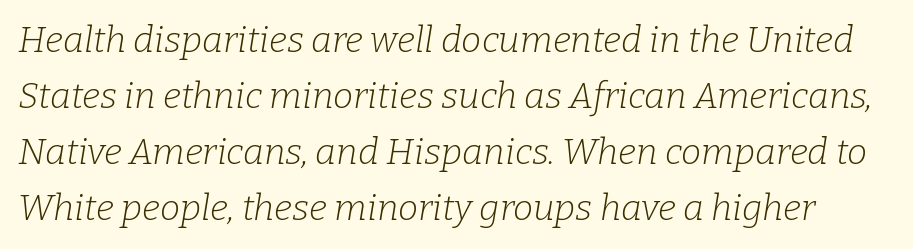
Stroke thickness stays within the range of a standard reading face or lighter. When letters slant like this, we call the style italic. This rendering features lettering with no underline. Letter spacing: default.
